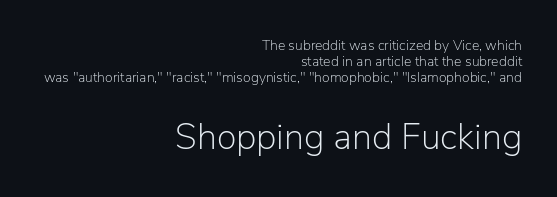
The letters advance in unequal steps, a hallmark of proportional type. A typesetter would call this leading minimal, almost set solid. The glyphs in this specimen are sans serif. Clear beneath every line of the passage. Every row of glyphs terminates at an identical x-position on the right. Bold? No — there's no thickening of the strokes.
